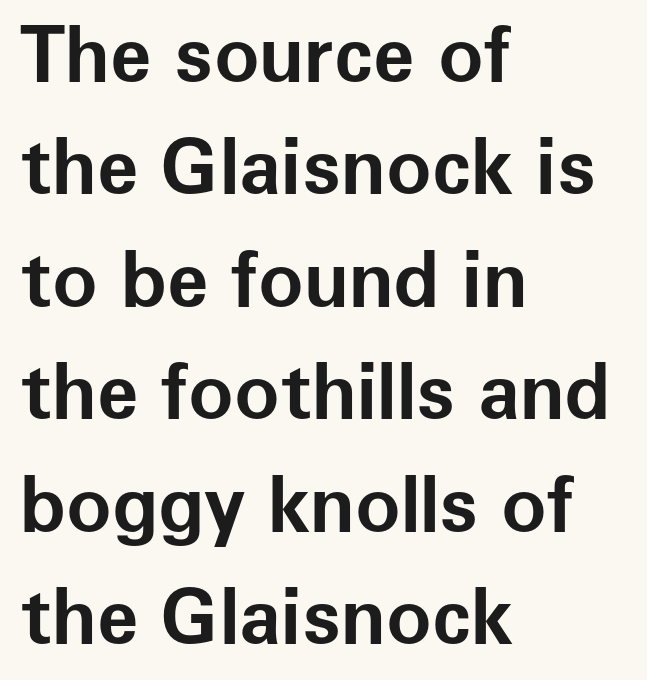
{"serif": "no", "italic": "no", "bold": "yes", "weight": "bold", "width": "normal", "stroke_contrast": "low", "x_height": "medium", "monospaced": "no", "underline": "no", "align": "left", "line_spacing": "normal", "line_spacing_ratio": 1.48, "letter_spacing": "normal", "letter_spacing_em": 0.0, "glyph_px": 76}
